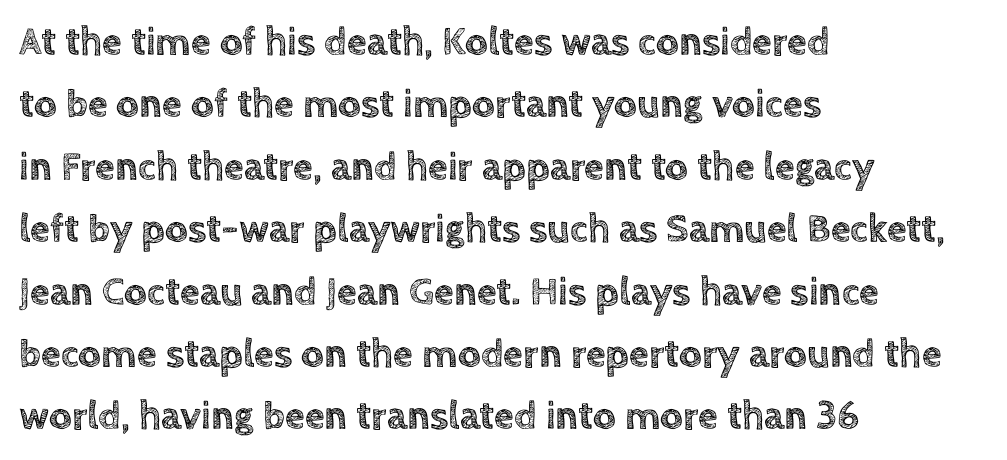
{"italic": "no", "width": "normal", "x_height": "large", "monospaced": "no", "underline": "no", "align": "left", "line_spacing": "normal", "line_spacing_ratio": 1.56, "letter_spacing": "normal", "letter_spacing_em": 0.0, "glyph_px": 40}
